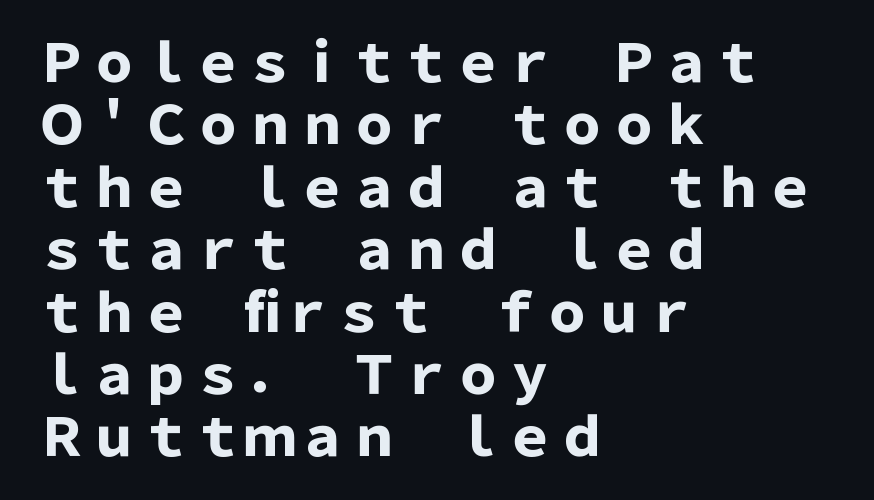
{"serif": "no", "italic": "no", "bold": "yes", "weight": "heavy", "width": "normal", "stroke_contrast": "low", "x_height": "medium", "monospaced": "no", "underline": "no", "align": "left", "line_spacing_ratio": 1.2, "letter_spacing": "normal", "letter_spacing_em": 0.0, "glyph_px": 52}
